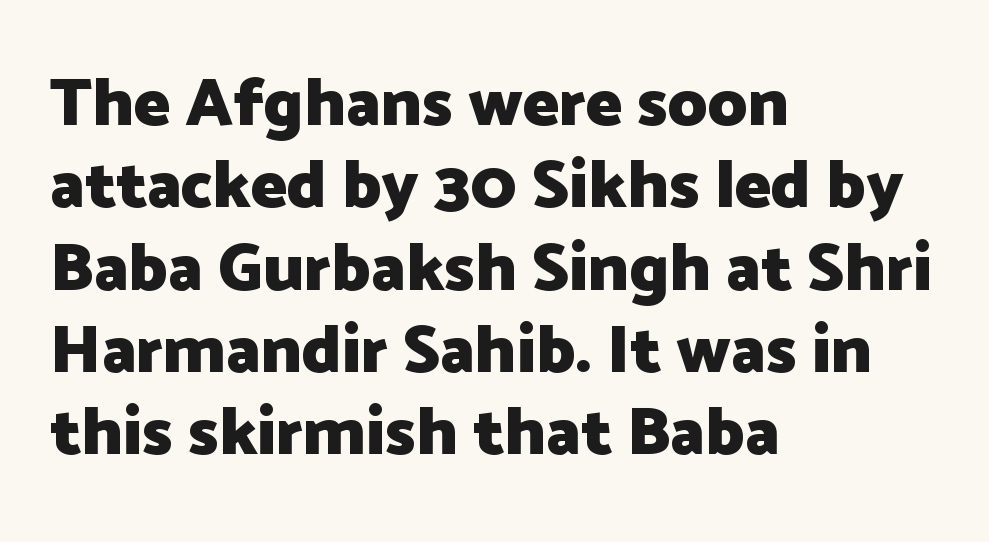
The image shows 68 px heavy sans-serif type, upright; set left-aligned, line spacing 1.21x, normal letter spacing, not underlined; low stroke contrast and a medium x-height.
